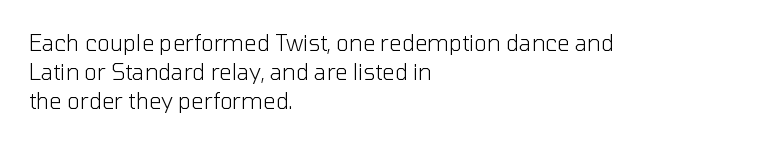
No extra ink here — the face is not bold. The ragged edge is on the right, which tells us the setting is flush left. Decoration check: the copy has no underline. Between one letter and the next there's only the usual sliver of space. No italicization has been applied; the sample stays upright. Successive baselines arrive at the customary interval.
